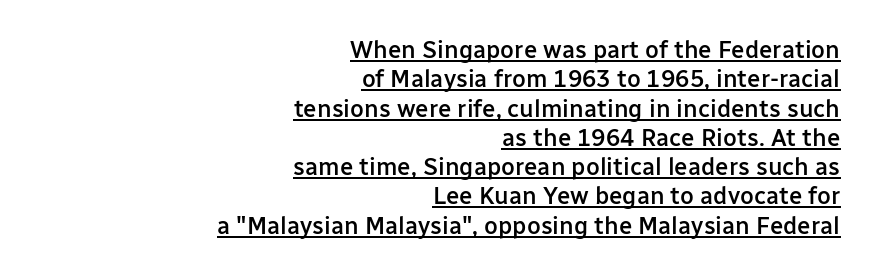
Q: Is the text bold? A: Semi-bold.
Q: Is the text italic (slanted)? A: No, it is upright.
Q: Is the text underlined? A: Yes.
Q: How is the paragraph aligned? A: Right-aligned.
Q: Is the spacing between letters normal or unusually wide? A: Normal.
